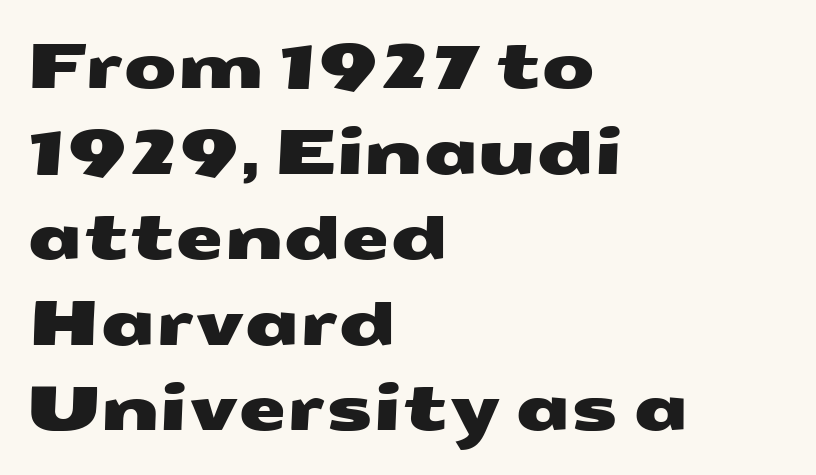
{"serif": "no", "width": "wide", "stroke_contrast": "medium", "x_height": "medium", "monospaced": "no", "underline": "no", "align": "left", "line_spacing": "normal", "line_spacing_ratio": 1.38, "letter_spacing": "normal", "letter_spacing_em": 0.0, "glyph_px": 62}
